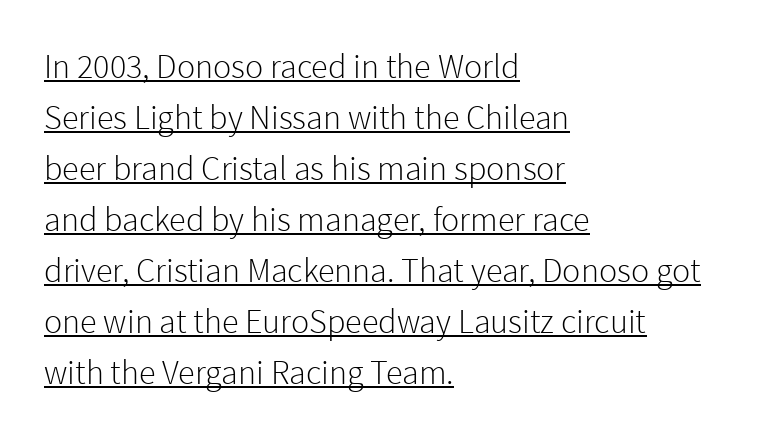
Vertical strokes here are truly vertical. Horizontal bands of white between lines are of average thickness. Counters stay open thanks to moderate or lighter strokes. Look at the bottom of the vertical strokes: they stop flat, with no serifs. Default kerning and tracking; the words read as compact shapes.
